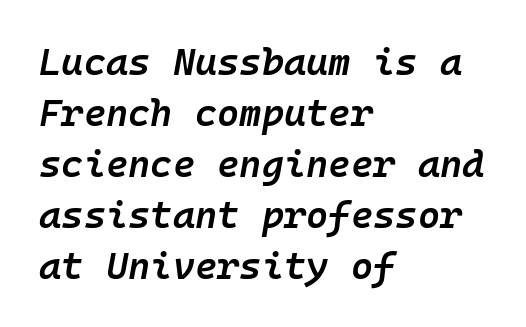
The passage shown is typed in a monospace face where columns stay perfectly aligned. A bare baseline throughout the passage. The typesetter chose a ragged-right arrangement here. Stroke thickness is moderately raised; the sample reads as semibold. Tracking value appears to be zero — textbook default spacing. Every character sits at an angle, as italics do.
